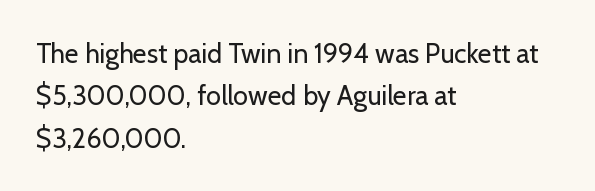
Q: Is the text bold? A: No.
Q: Is the text italic (slanted)? A: No, it is upright.
Q: Is the text underlined? A: No.
Q: How is the paragraph aligned? A: Left-aligned.
Q: Is the spacing between letters normal or unusually wide? A: Normal.
Q: Is the spacing between lines tight, normal or loose? A: Normal.
